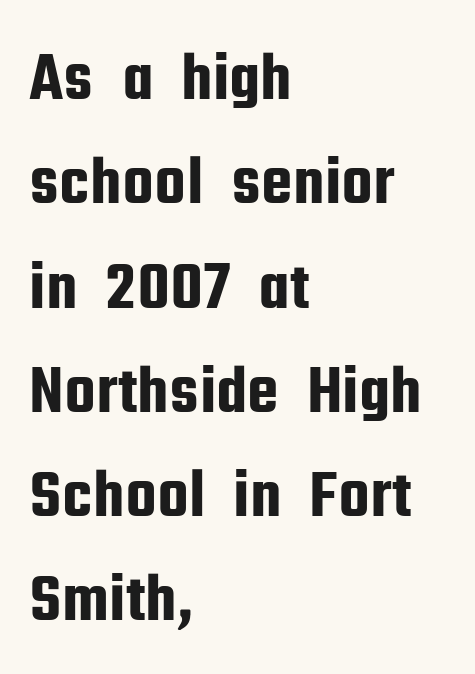
The rows are spaced the way most documents space them. There is no visible air inserted between adjacent glyphs. Notice how the passage keeps a crisp vertical edge on the left only. This sample has the flowing, uneven cadence of proportional lettering.
